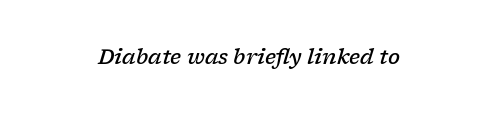
{"italic": "yes", "lean": "right", "slant_degrees": 17, "bold": "semi", "underline": "no", "letter_spacing": "normal", "letter_spacing_em": 0.0, "glyph_px": 20}
